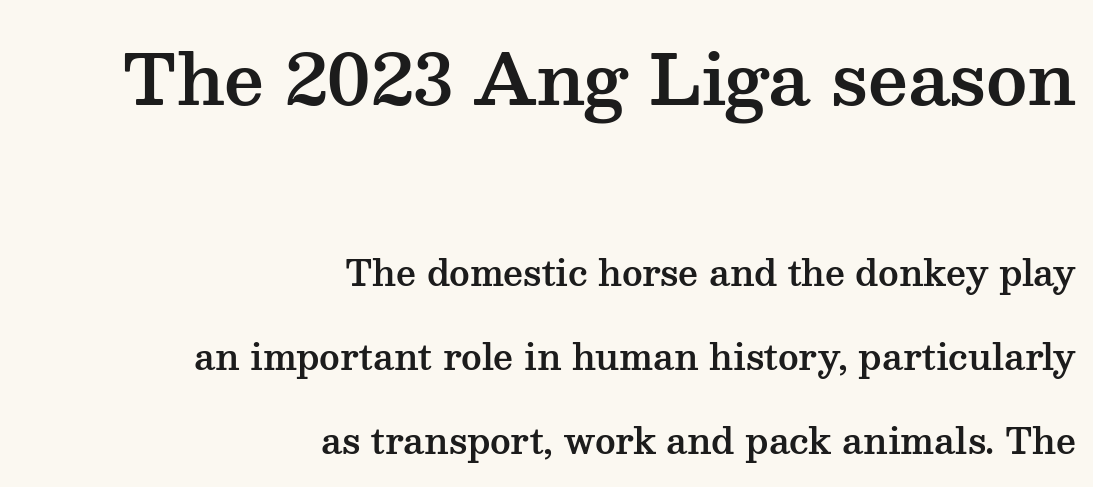
The image shows 70 px wide serif type, upright; set right-aligned, loose line spacing (2.41x), normal letter spacing, not underlined; the first (top) block is 2.0x larger; medium stroke contrast and a medium x-height.
